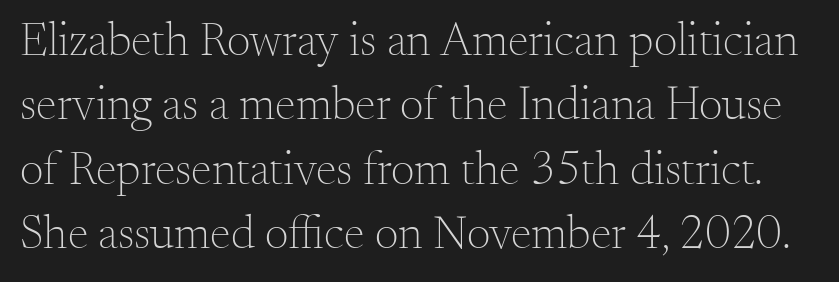
Compared with a typical body face, this is equally light or lighter still. Every stem runs plumb, perpendicular to the baseline. The letters sit at their default tracking, neither squeezed nor spread. Think of a printed novel: that variable character pitch is what you see here.
